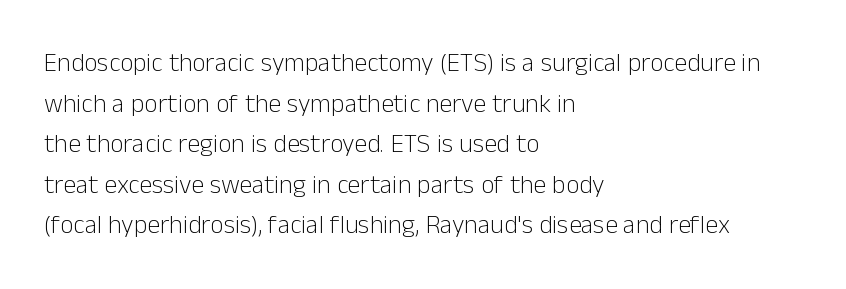
The image shows 26 px text type, upright; set left-aligned, normal line spacing (1.56x), normal letter spacing, not underlined.
